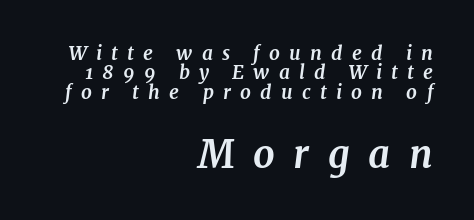
Quick note: italic. Unlike a clean sans, this face finishes its strokes with serifs. The strip under each line holds only bare page. Each glyph is drawn with heavy, bold strokes.
